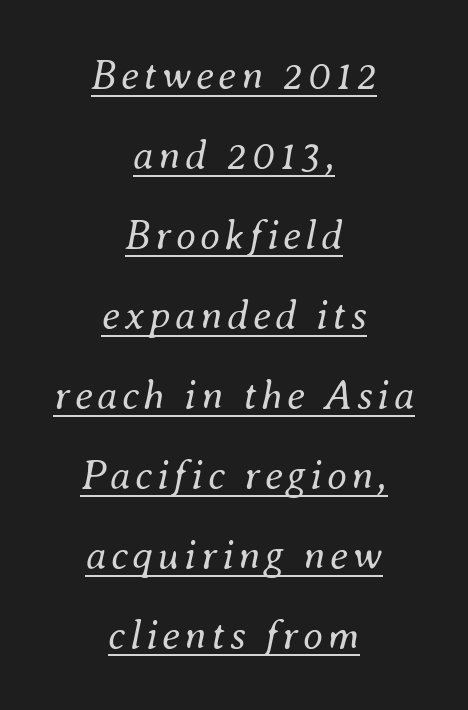
{"italic": "yes", "lean": "right", "slant_degrees": 8, "bold": "no", "weight": "regular", "width": "normal", "stroke_contrast": "medium", "x_height": "small", "monospaced": "no", "underline": "yes", "align": "center", "line_spacing": "loose", "line_spacing_ratio": 1.95, "glyph_px": 41}
